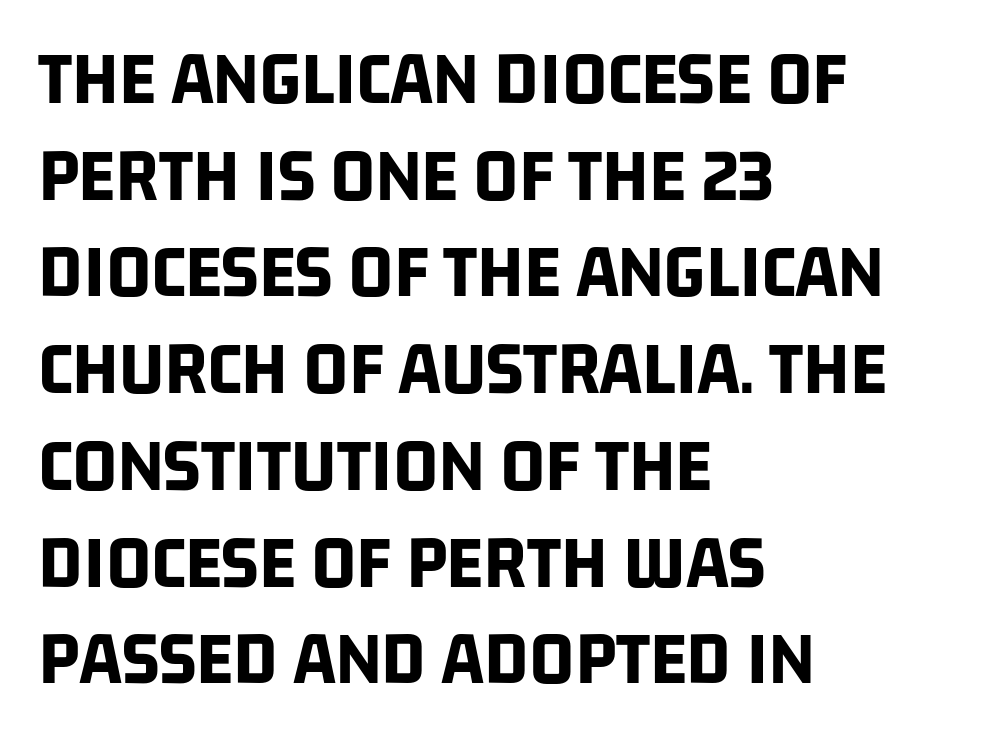
Q: Is the text bold? A: Yes.
Q: Is the typeface a serif or a sans-serif typeface? A: Sans-serif.
Q: Is the text underlined? A: No.
Q: How is the paragraph aligned? A: Left-aligned.
Q: Is the spacing between letters normal or unusually wide? A: Normal.
Q: Width (condensed, normal, or wide)? A: Condensed.
Q: Stroke contrast? A: Low.
Q: x-height? A: Large.
Q: Monospaced? A: No.
